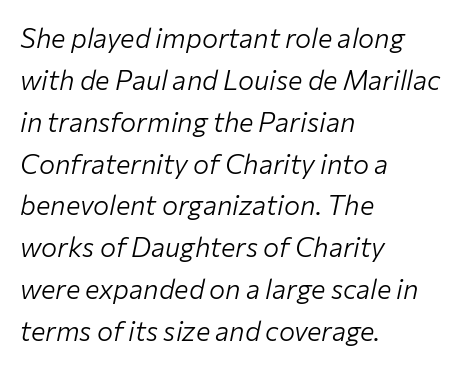
{"italic": "yes", "lean": "right", "slant_degrees": 12, "bold": "no", "underline": "no", "align": "left", "line_spacing": "normal", "line_spacing_ratio": 1.55, "letter_spacing": "normal", "letter_spacing_em": 0.0, "glyph_px": 27}
